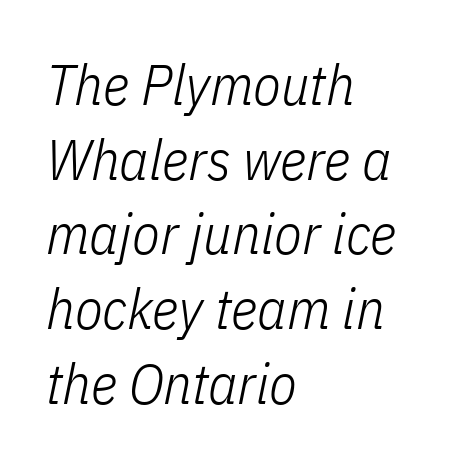
These lines stack with their left ends in a neat column. Does the lettering tilt? It does — this is italic. Descender tails drop into unmarked territory. Nothing unusual about the tracking: characters are spaced as the font intends. Is there much room between lines? A standard amount, neither cramped nor airy.
